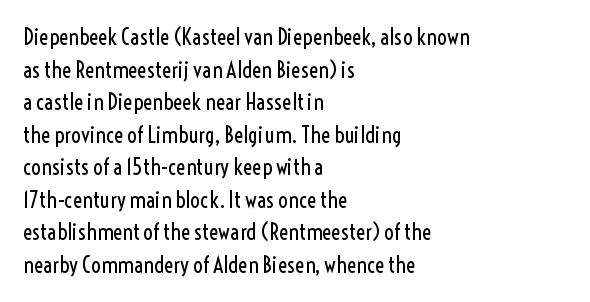
Q: Is the text bold? A: No.
Q: Is the text italic (slanted)? A: No, it is upright.
Q: Is the text underlined? A: No.
Q: How is the paragraph aligned? A: Left-aligned.
Q: Is the spacing between letters normal or unusually wide? A: Normal.
Q: Is the spacing between lines tight, normal or loose? A: Normal.
